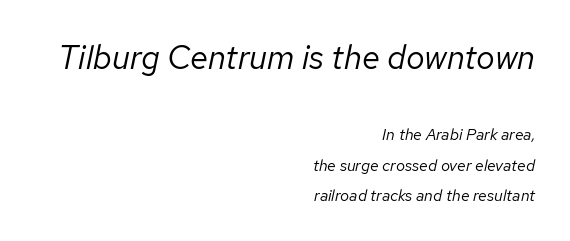
The image shows 33 px regular-weight type, italic (leaning right); set right-aligned, line spacing 1.88x, normal letter spacing, not underlined; the first (top) block is 2.06x larger; low stroke contrast and a medium x-height.
